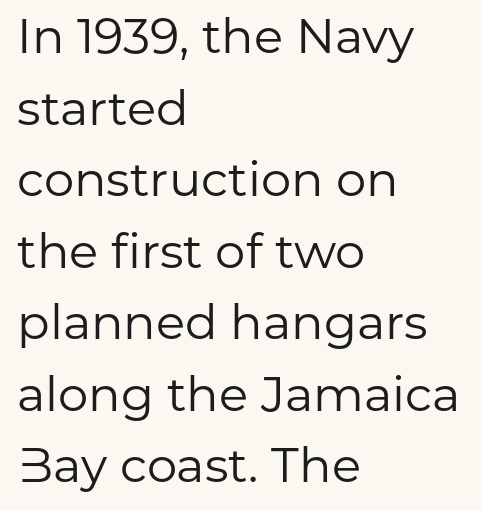
A sans-serif font was chosen for this passage. Does the copy run flush right? No — it runs flush left. Regular leading. The area under the type is left untouched. Words appear dense and cohesive because spacing is normal. Posture: vertical.
